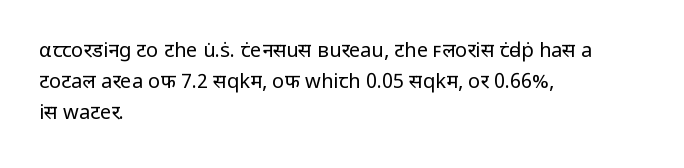
The image shows 20 px text type, upright; set left-aligned, normal line spacing (1.56x), normal letter spacing, not underlined.
